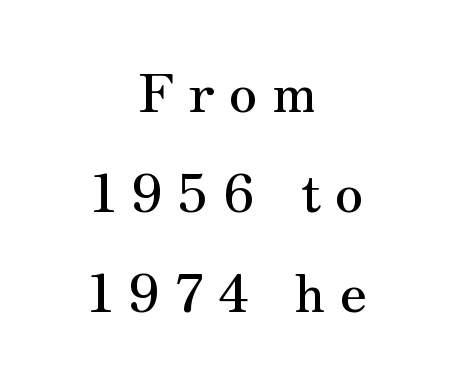
Q: Is the text italic (slanted)? A: No, it is upright.
Q: Is the typeface a serif or a sans-serif typeface? A: Serif.
Q: Is the text underlined? A: No.
Q: How is the paragraph aligned? A: Centered.
Q: Is the spacing between letters normal or unusually wide? A: Unusually wide.
Q: Width (condensed, normal, or wide)? A: Normal.
Q: Stroke contrast? A: Medium.
Q: x-height? A: Small.
Q: Monospaced? A: No.
